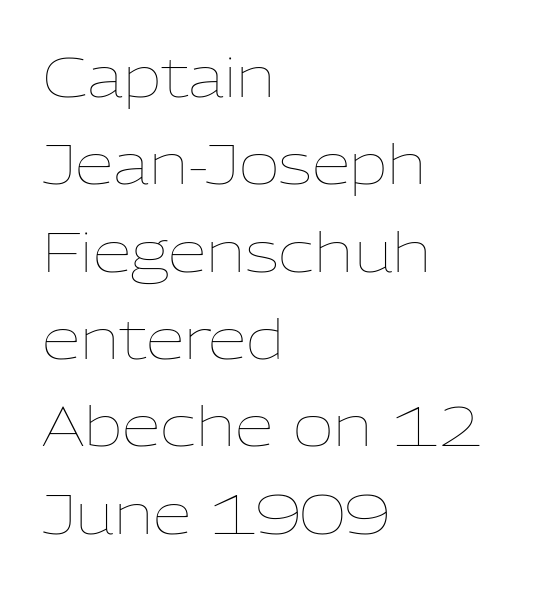
Q: Is the text bold? A: No.
Q: Is the text italic (slanted)? A: No, it is upright.
Q: Is the text underlined? A: No.
Q: How is the paragraph aligned? A: Left-aligned.
Q: Is the spacing between letters normal or unusually wide? A: Normal.
Q: Is the spacing between lines tight, normal or loose? A: Normal.
Q: Width (condensed, normal, or wide)? A: Normal.
Q: Stroke contrast? A: Low.
Q: x-height? A: Medium.
Q: Monospaced? A: No.
